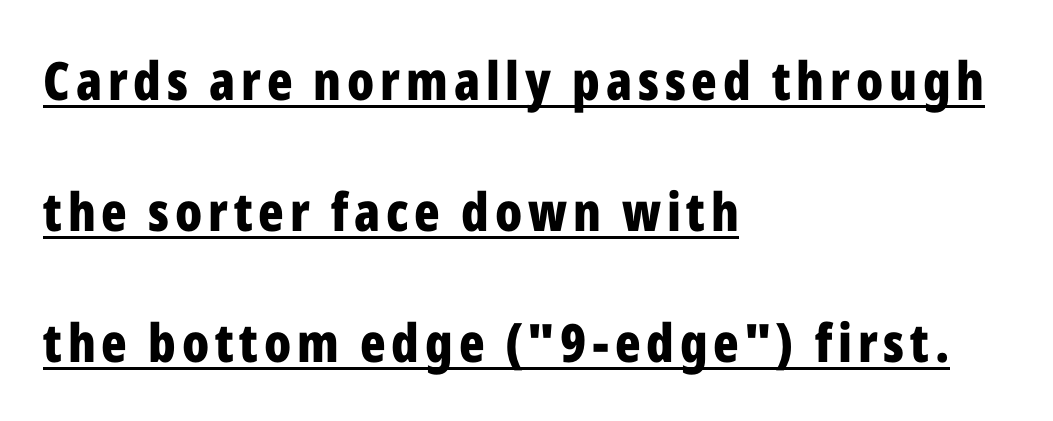
The image shows 53 px bold, condensed sans-serif type, upright; set left-aligned, loose line spacing (2.47x), underlined; low stroke contrast and a medium x-height.
